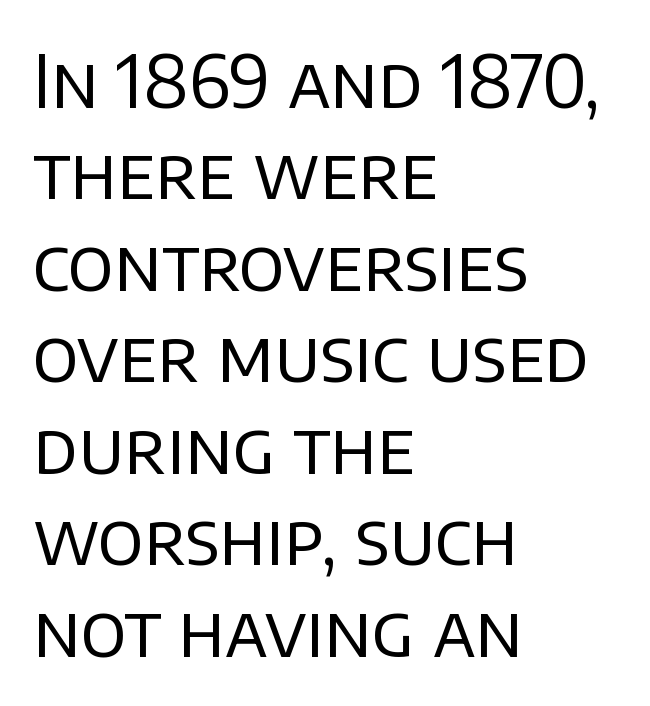
The image shows 72 px regular-weight sans-serif type, upright; set left-aligned, normal line spacing (1.27x), normal letter spacing, not underlined; low stroke contrast and a large x-height.
